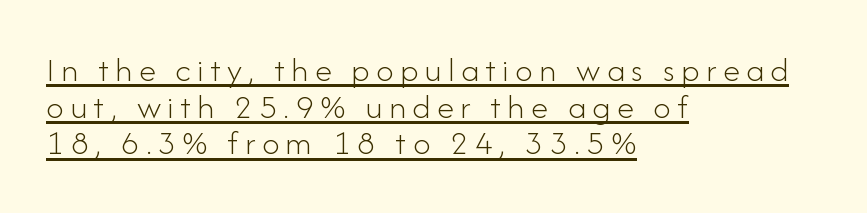
{"serif": "no", "italic": "no", "bold": "no", "weight": "light", "width": "normal", "stroke_contrast": "low", "x_height": "small", "monospaced": "no", "underline": "yes", "align": "left", "line_spacing": "tight", "line_spacing_ratio": 1.05, "glyph_px": 35}
